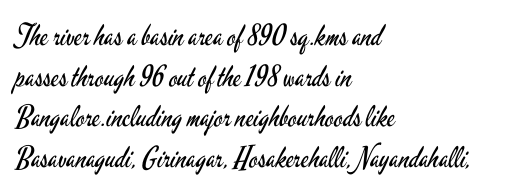
{"serif": "no", "bold": "no", "weight": "regular", "width": "condensed", "stroke_contrast": "low", "x_height": "small", "monospaced": "no", "underline": "no", "align": "left", "line_spacing": "normal", "line_spacing_ratio": 1.4, "letter_spacing": "normal", "letter_spacing_em": 0.0, "glyph_px": 29}
